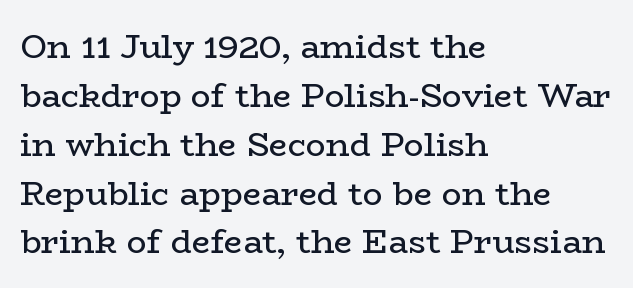
Q: Is the text bold? A: No.
Q: Is the text italic (slanted)? A: No, it is upright.
Q: Is the typeface a serif or a sans-serif typeface? A: Serif.
Q: Is the text underlined? A: No.
Q: How is the paragraph aligned? A: Left-aligned.
Q: Is the spacing between letters normal or unusually wide? A: Normal.
Q: Is the spacing between lines tight, normal or loose? A: Normal.
Q: Width (condensed, normal, or wide)? A: Wide.
Q: Stroke contrast? A: Low.
Q: x-height? A: Medium.
Q: Monospaced? A: No.
